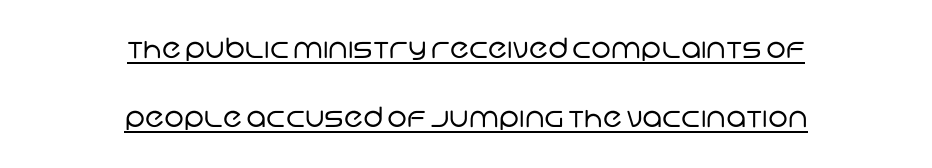
{"serif": "no", "bold": "no", "weight": "regular", "width": "normal", "stroke_contrast": "low", "x_height": "large", "monospaced": "no", "underline": "yes", "align": "center", "line_spacing": "loose", "line_spacing_ratio": 2.46, "letter_spacing": "normal", "letter_spacing_em": 0.0, "glyph_px": 28}
